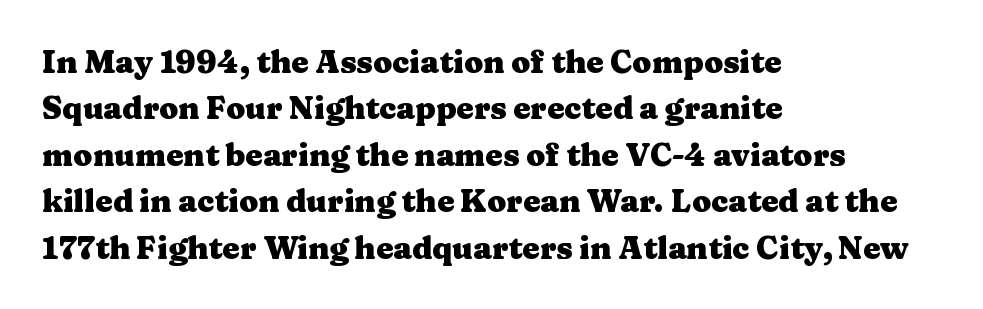
Q: Is the text bold? A: Yes.
Q: Is the text italic (slanted)? A: No, it is upright.
Q: Is the typeface a serif or a sans-serif typeface? A: Serif.
Q: Is the text underlined? A: No.
Q: How is the paragraph aligned? A: Left-aligned.
Q: Is the spacing between letters normal or unusually wide? A: Normal.
Q: Is the spacing between lines tight, normal or loose? A: Normal.
Q: Width (condensed, normal, or wide)? A: Wide.
Q: Stroke contrast? A: Medium.
Q: x-height? A: Medium.
Q: Monospaced? A: No.
